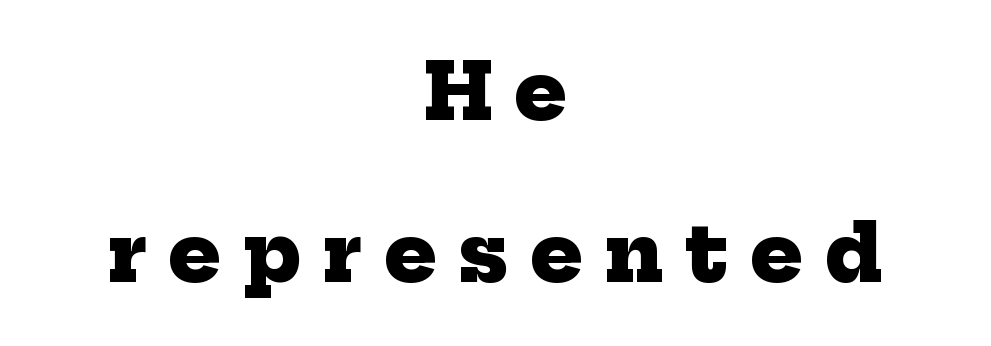
Stroke terminals: seriffed. The glyphs are unaccompanied by any horizontal stroke below them. Spacing verdict: proportional, widths tailored to each character. Vertical spacing — loose. The setting favours the middle, as headings and verse often do.
